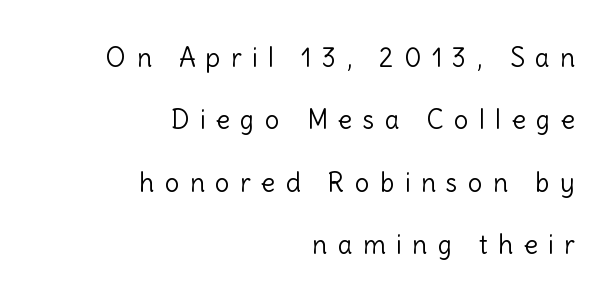
Each row of text sits above clean, open space. Counters stay open thanks to moderate or lighter strokes. In terms of posture, this sample is upright. Substantial extra tracking has been applied to these lines. Short and long lines alike share a common ending point at right.
